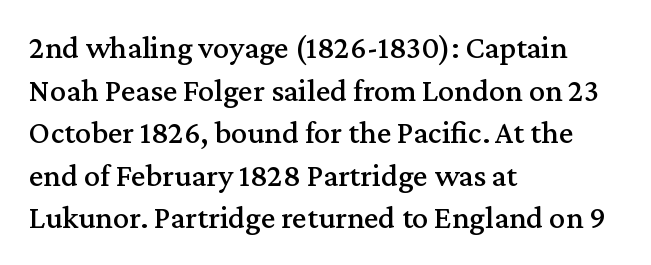
Q: Is the text italic (slanted)? A: No, it is upright.
Q: Is the typeface a serif or a sans-serif typeface? A: Serif.
Q: Is the text underlined? A: No.
Q: How is the paragraph aligned? A: Left-aligned.
Q: Is the spacing between letters normal or unusually wide? A: Normal.
Q: Is the spacing between lines tight, normal or loose? A: Normal.
Q: Width (condensed, normal, or wide)? A: Normal.
Q: Stroke contrast? A: Medium.
Q: x-height? A: Medium.
Q: Monospaced? A: No.
